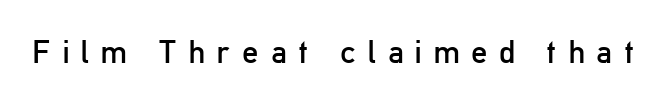
Q: Is the text bold? A: No.
Q: Is the text italic (slanted)? A: No, it is upright.
Q: Is the typeface a serif or a sans-serif typeface? A: Sans-serif.
Q: Is the text underlined? A: No.
Q: Is the spacing between letters normal or unusually wide? A: Unusually wide.
Q: Width (condensed, normal, or wide)? A: Condensed.
Q: Stroke contrast? A: Low.
Q: x-height? A: Medium.
Q: Monospaced? A: No.
